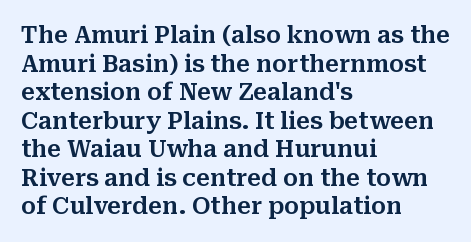
The image shows 23 px text type, upright; set left-aligned, line spacing 1.24x, normal letter spacing, not underlined.
